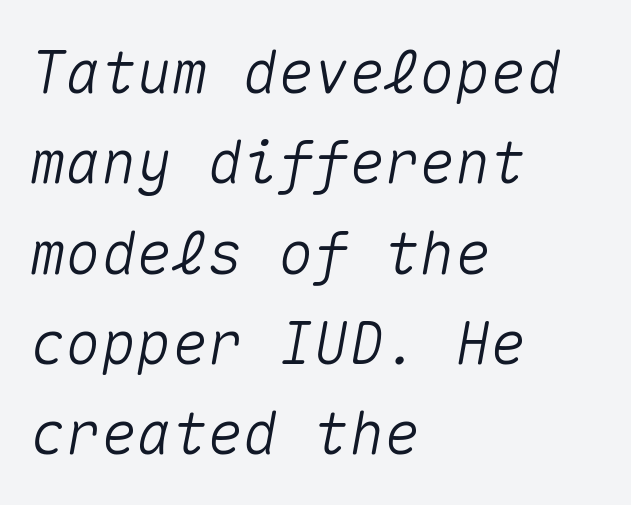
The image shows 59 px text type, italic (leaning right), monospaced; set left-aligned, normal line spacing (1.53x), normal letter spacing, not underlined; medium stroke contrast and a medium x-height.
